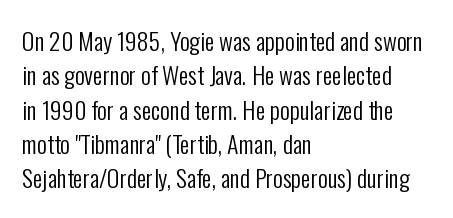
{"italic": "no", "bold": "no", "underline": "no", "align": "left", "line_spacing": "normal", "line_spacing_ratio": 1.43, "letter_spacing": "normal", "letter_spacing_em": 0.0, "glyph_px": 24}
